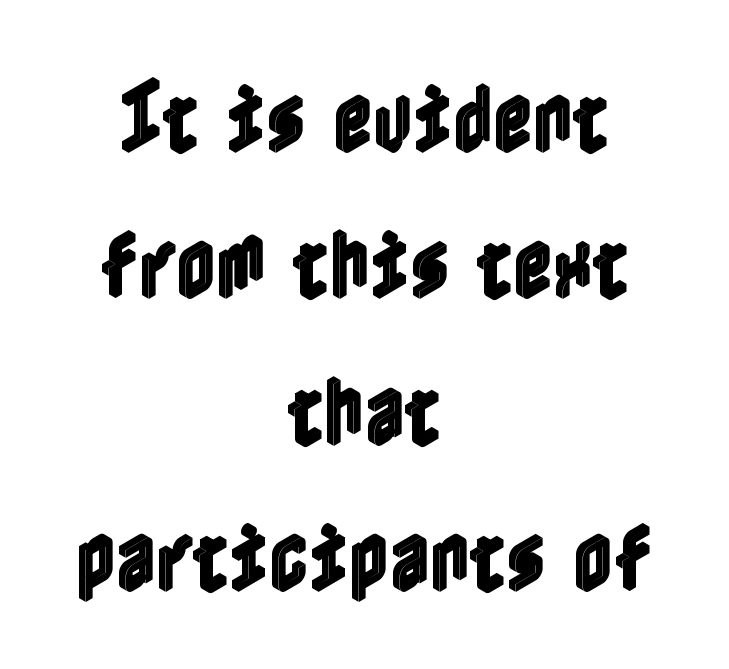
{"italic": "no", "width": "condensed", "x_height": "medium", "underline": "no", "align": "center", "line_spacing": "loose", "line_spacing_ratio": 1.9, "letter_spacing": "normal", "letter_spacing_em": 0.0, "glyph_px": 77}
